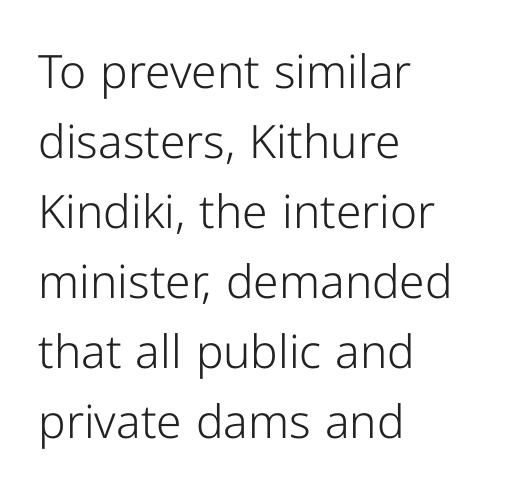
The letterforms sit at book weight or below. One glance says typical: line gaps are just what's usual. Glance below the letters and you will spot only blank space. Italic: no, the glyphs are upright roman.
